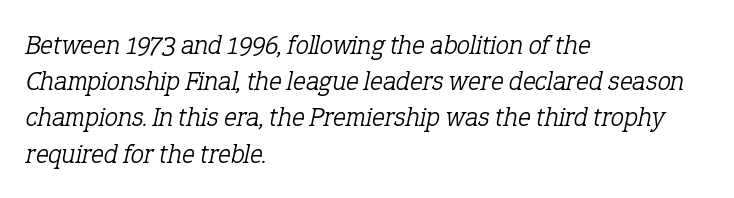
A normal amount of white space separates one row of letters from the next. No letter is thick-stroked: the sample isn't bold. The text carries the slant typical of an italic or oblique font. Spacing between characters is what you'd get straight out of the box. Beneath every word, the page is bare. Does the copy run flush right? No — it runs flush left.
